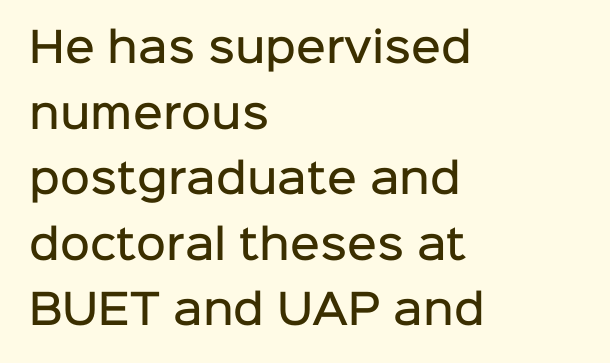
{"serif": "no", "italic": "no", "bold": "semi", "weight": "semibold", "width": "normal", "stroke_contrast": "low", "x_height": "medium", "monospaced": "no", "underline": "no", "align": "left", "line_spacing": "normal", "line_spacing_ratio": 1.6, "letter_spacing": "normal", "letter_spacing_em": 0.0, "glyph_px": 41}
